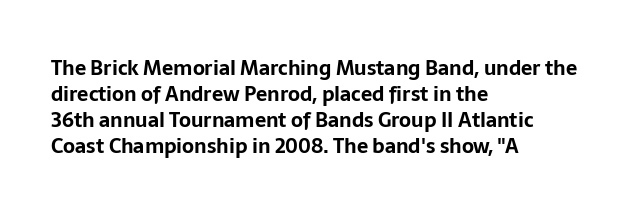
Q: Is the text bold? A: Yes.
Q: Is the text italic (slanted)? A: No, it is upright.
Q: Is the text underlined? A: No.
Q: How is the paragraph aligned? A: Left-aligned.
Q: Is the spacing between letters normal or unusually wide? A: Normal.
Q: Is the spacing between lines tight, normal or loose? A: Normal.
